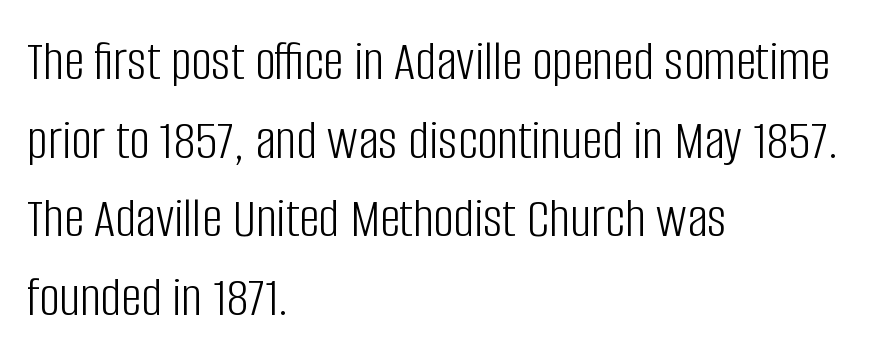
{"serif": "no", "italic": "no", "bold": "no", "weight": "light", "width": "condensed", "stroke_contrast": "low", "x_height": "large", "monospaced": "no", "underline": "no", "align": "left", "line_spacing": "normal", "line_spacing_ratio": 1.38, "letter_spacing": "normal", "letter_spacing_em": 0.0, "glyph_px": 57}
